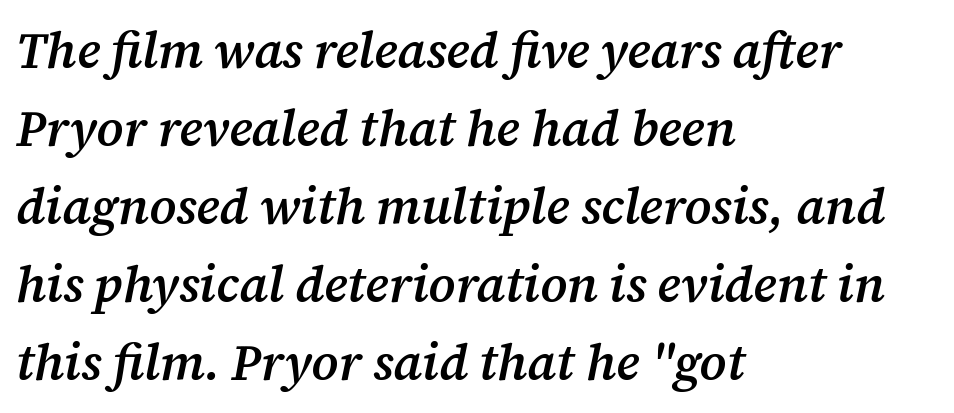
Q: Is the text bold? A: Semi-bold.
Q: Is the text italic (slanted)? A: Yes, it leans right by about 12 degrees.
Q: Is the typeface a serif or a sans-serif typeface? A: Serif.
Q: Is the text underlined? A: No.
Q: How is the paragraph aligned? A: Left-aligned.
Q: Is the spacing between letters normal or unusually wide? A: Normal.
Q: Is the spacing between lines tight, normal or loose? A: Normal.
Q: Width (condensed, normal, or wide)? A: Normal.
Q: Stroke contrast? A: Medium.
Q: x-height? A: Medium.
Q: Monospaced? A: No.
